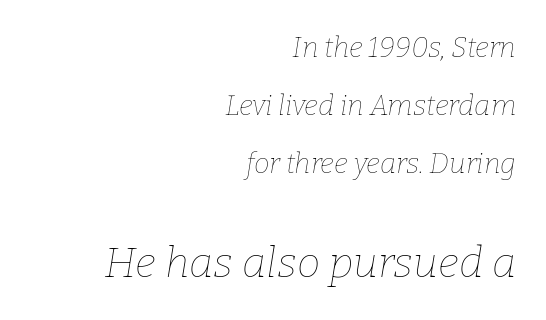
The image shows 42 px thin type, italic (leaning right); set right-aligned, loose line spacing (2.07x), normal letter spacing, not underlined; the second (bottom) block is 1.5x larger; low stroke contrast and a medium x-height.
